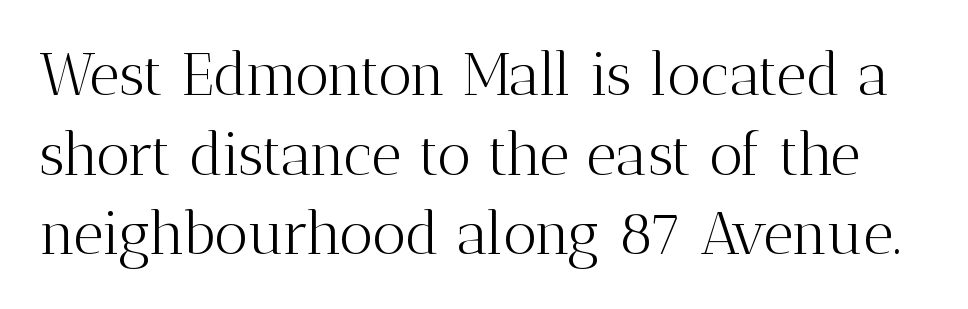
Q: Is the text bold? A: No.
Q: Is the text italic (slanted)? A: No, it is upright.
Q: Is the typeface a serif or a sans-serif typeface? A: Serif.
Q: Is the text underlined? A: No.
Q: Is the spacing between letters normal or unusually wide? A: Normal.
Q: Is the spacing between lines tight, normal or loose? A: Normal.
Q: Width (condensed, normal, or wide)? A: Normal.
Q: Stroke contrast? A: Medium.
Q: x-height? A: Medium.
Q: Monospaced? A: No.
